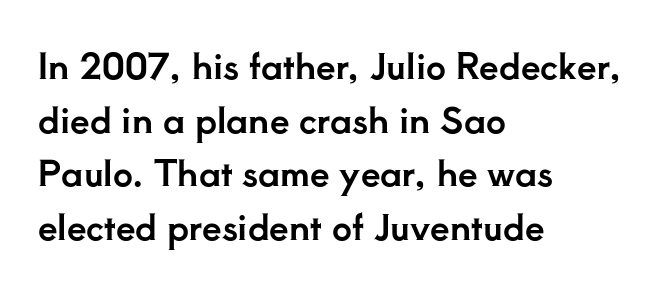
{"serif": "yes", "italic": "no", "width": "normal", "stroke_contrast": "low", "x_height": "small", "monospaced": "no", "underline": "no", "align": "left", "line_spacing": "normal", "line_spacing_ratio": 1.53, "letter_spacing": "normal", "letter_spacing_em": 0.0, "glyph_px": 35}
